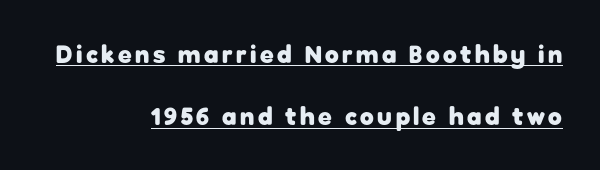
{"italic": "no", "bold": "yes", "underline": "yes", "align": "right", "line_spacing": "loose", "line_spacing_ratio": 2.5, "glyph_px": 25}
